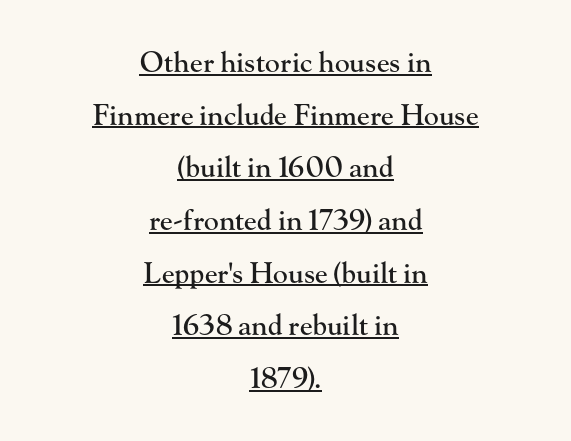
You can see a thin bar hugging the bottom of the glyphs. The setting favours the middle, as headings and verse often do. Do the characters align in a grid? No, the font is proportional. The rendering keeps characters at their native spacing. Note: serifs present on the glyphs.
